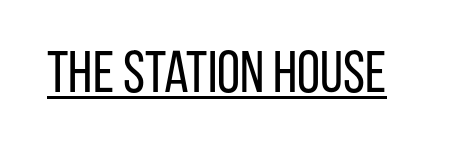
{"serif": "no", "italic": "no", "bold": "no", "weight": "regular", "width": "condensed", "stroke_contrast": "low", "x_height": "large", "monospaced": "no", "underline": "yes", "letter_spacing": "normal", "letter_spacing_em": 0.0, "glyph_px": 59}
